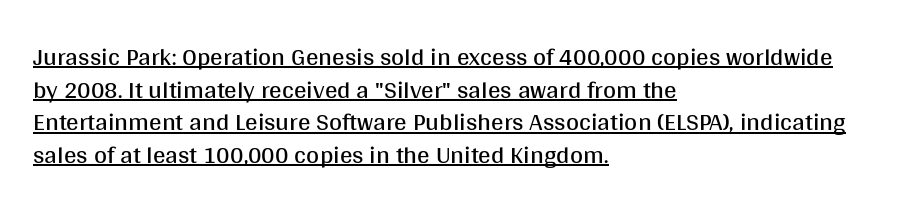
Q: Is the text bold? A: No.
Q: Is the text italic (slanted)? A: No, it is upright.
Q: Is the text underlined? A: Yes.
Q: How is the paragraph aligned? A: Left-aligned.
Q: Is the spacing between letters normal or unusually wide? A: Normal.
Q: Is the spacing between lines tight, normal or loose? A: Normal.
